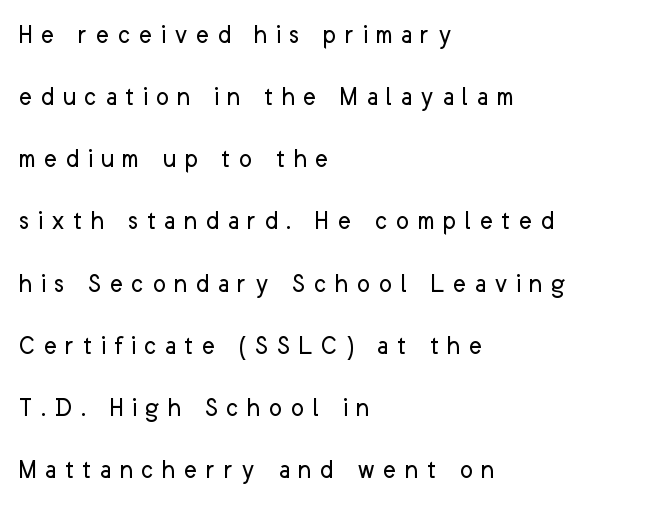
{"serif": "no", "italic": "no", "bold": "no", "weight": "regular", "width": "normal", "stroke_contrast": "low", "x_height": "medium", "monospaced": "no", "underline": "no", "align": "left", "line_spacing": "loose", "line_spacing_ratio": 2.22, "letter_spacing": "wide", "letter_spacing_em": 0.29, "glyph_px": 28}
